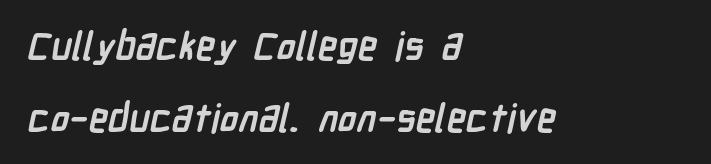
{"serif": "no", "bold": "yes", "weight": "semibold", "width": "condensed", "stroke_contrast": "low", "x_height": "medium", "monospaced": "no", "underline": "no", "align": "left", "line_spacing_ratio": 1.84, "letter_spacing": "normal", "letter_spacing_em": 0.0, "glyph_px": 39}
